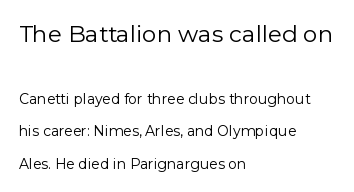
Q: Is the text bold? A: No.
Q: Is the text italic (slanted)? A: No, it is upright.
Q: Is the text underlined? A: No.
Q: How is the paragraph aligned? A: Left-aligned.
Q: Is the spacing between letters normal or unusually wide? A: Normal.
Q: Is the spacing between lines tight, normal or loose? A: Loose.
Q: Which block of text is set in a larger size, the first (top) or the second (bottom)? A: The first (top) one.
